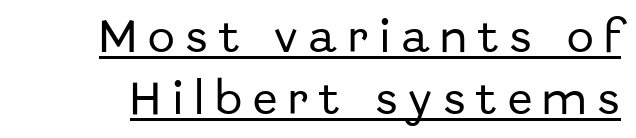
{"serif": "no", "italic": "no", "width": "normal", "stroke_contrast": "low", "x_height": "medium", "monospaced": "no", "underline": "yes", "line_spacing_ratio": 1.73, "letter_spacing": "wide", "letter_spacing_em": 0.3, "glyph_px": 36}
